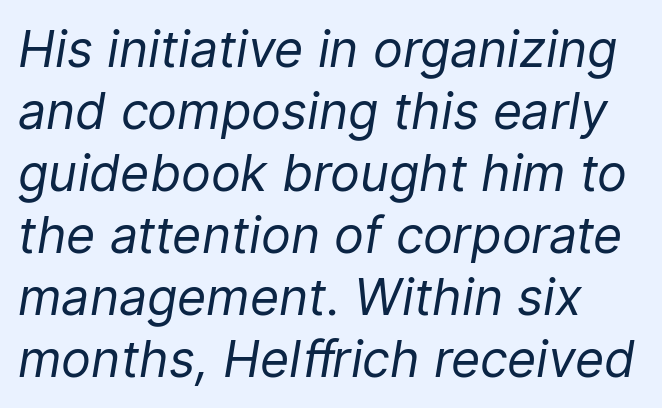
{"italic": "yes", "lean": "right", "slant_degrees": 9, "bold": "no", "weight": "regular", "width": "normal", "stroke_contrast": "low", "x_height": "medium", "monospaced": "no", "underline": "no", "line_spacing_ratio": 1.24, "letter_spacing": "normal", "letter_spacing_em": 0.0, "glyph_px": 50}
